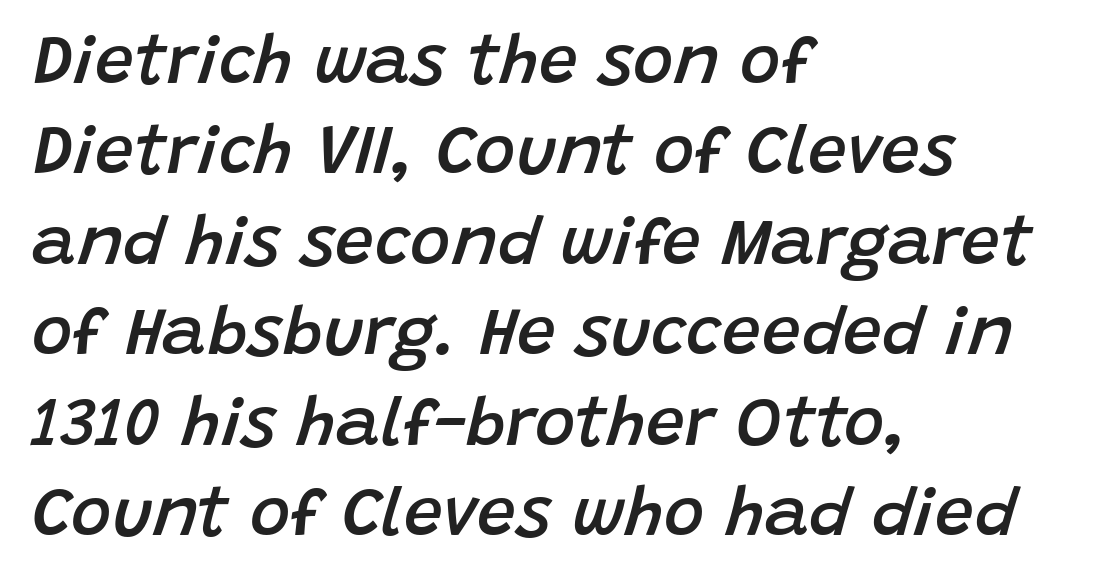
{"italic": "yes", "lean": "right", "slant_degrees": 15, "bold": "semi", "weight": "semibold", "width": "normal", "stroke_contrast": "low", "x_height": "large", "monospaced": "no", "underline": "no", "align": "left", "line_spacing": "normal", "line_spacing_ratio": 1.31, "letter_spacing": "normal", "letter_spacing_em": 0.0, "glyph_px": 69}
